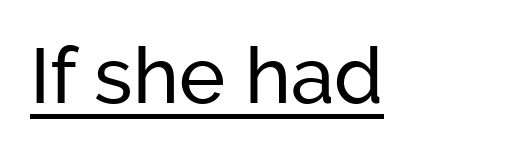
In terms of posture, this sample is upright. The passage shown is typed in a proportional face where columns would drift. Students, observe the line beneath the letters — that is underlining. Tracking here is standard; glyphs follow each other at the usual distance. Serif or sans? Sans — the stroke terminals are bare.
